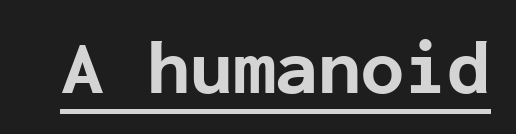
The image shows 78 px bold sans-serif type, upright, monospaced; set normal letter spacing, underlined; low stroke contrast and a medium x-height.
